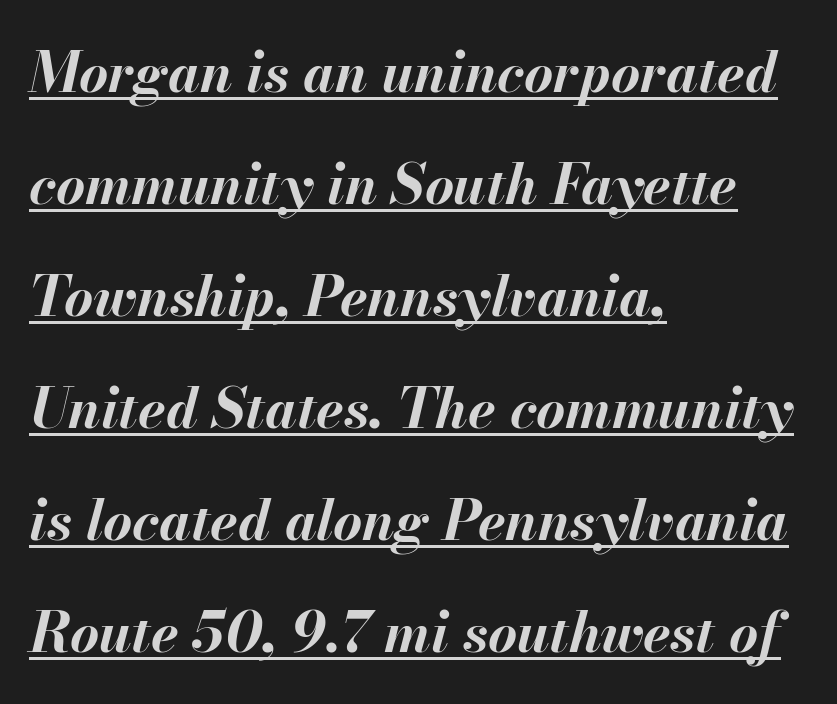
Q: Is the text bold? A: Yes.
Q: Is the text italic (slanted)? A: Yes, it leans right by about 13 degrees.
Q: Is the text underlined? A: Yes.
Q: How is the paragraph aligned? A: Left-aligned.
Q: Is the spacing between letters normal or unusually wide? A: Normal.
Q: Is the spacing between lines tight, normal or loose? A: Loose.
Q: Width (condensed, normal, or wide)? A: Normal.
Q: Stroke contrast? A: Medium.
Q: x-height? A: Small.
Q: Monospaced? A: No.
